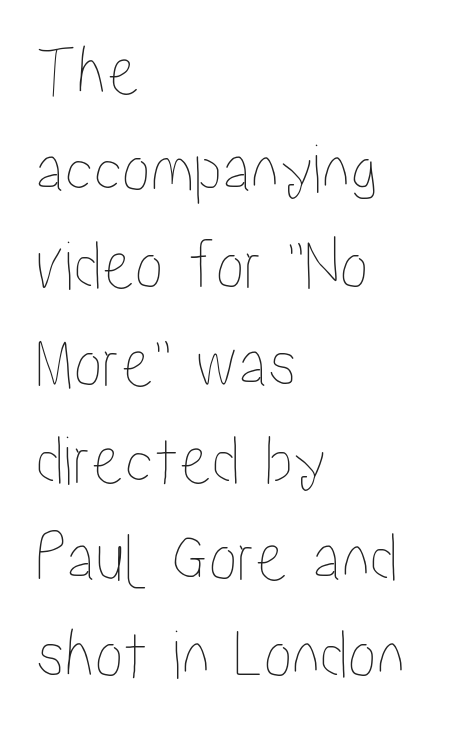
The image shows 72 px condensed type, upright; set left-aligned, normal line spacing (1.35x), normal letter spacing, not underlined; low stroke contrast and a medium x-height.
